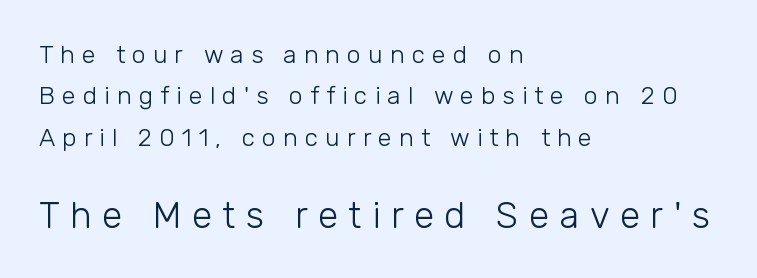
Weight: not bold — regular or lighter. The rendering uses natural spacing where letterforms have individual widths. The text block is weighted toward the left margin, trailing off unevenly rightward. Check the space under the baseline: it is left empty. Whoever set this chose a conventional vertical rhythm.
